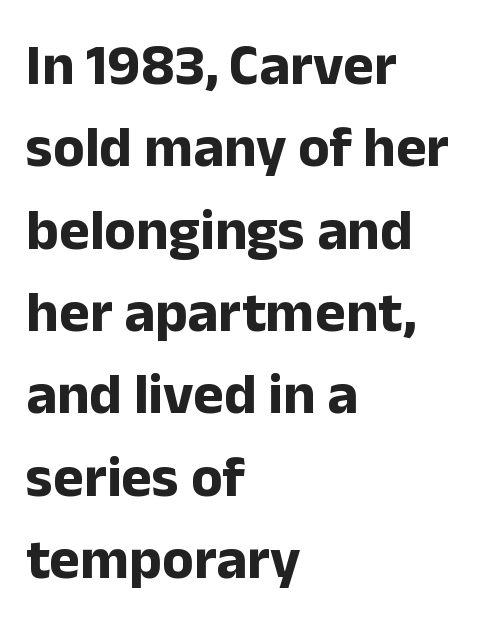
Q: Is the text bold? A: Yes.
Q: Is the text italic (slanted)? A: No, it is upright.
Q: Is the typeface a serif or a sans-serif typeface? A: Sans-serif.
Q: Is the text underlined? A: No.
Q: How is the paragraph aligned? A: Left-aligned.
Q: Is the spacing between letters normal or unusually wide? A: Normal.
Q: Is the spacing between lines tight, normal or loose? A: Normal.
Q: Width (condensed, normal, or wide)? A: Normal.
Q: Stroke contrast? A: Low.
Q: x-height? A: Medium.
Q: Monospaced? A: No.
